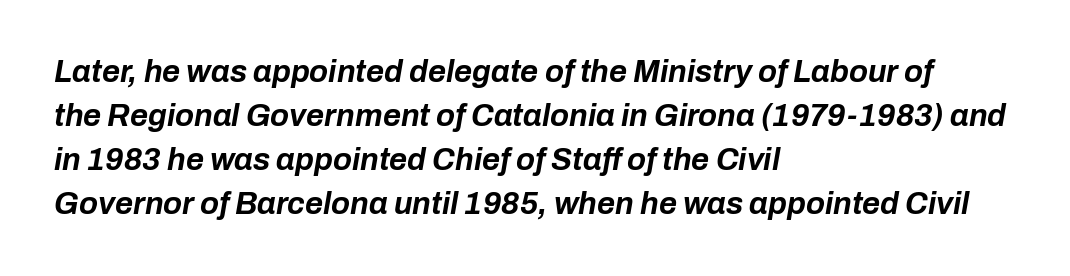
Q: Is the text bold? A: Yes.
Q: Is the text italic (slanted)? A: Yes, it leans right by about 10 degrees.
Q: Is the text underlined? A: No.
Q: How is the paragraph aligned? A: Left-aligned.
Q: Is the spacing between letters normal or unusually wide? A: Normal.
Q: Is the spacing between lines tight, normal or loose? A: Normal.
Q: Width (condensed, normal, or wide)? A: Normal.
Q: Stroke contrast? A: Low.
Q: x-height? A: Medium.
Q: Monospaced? A: No.
